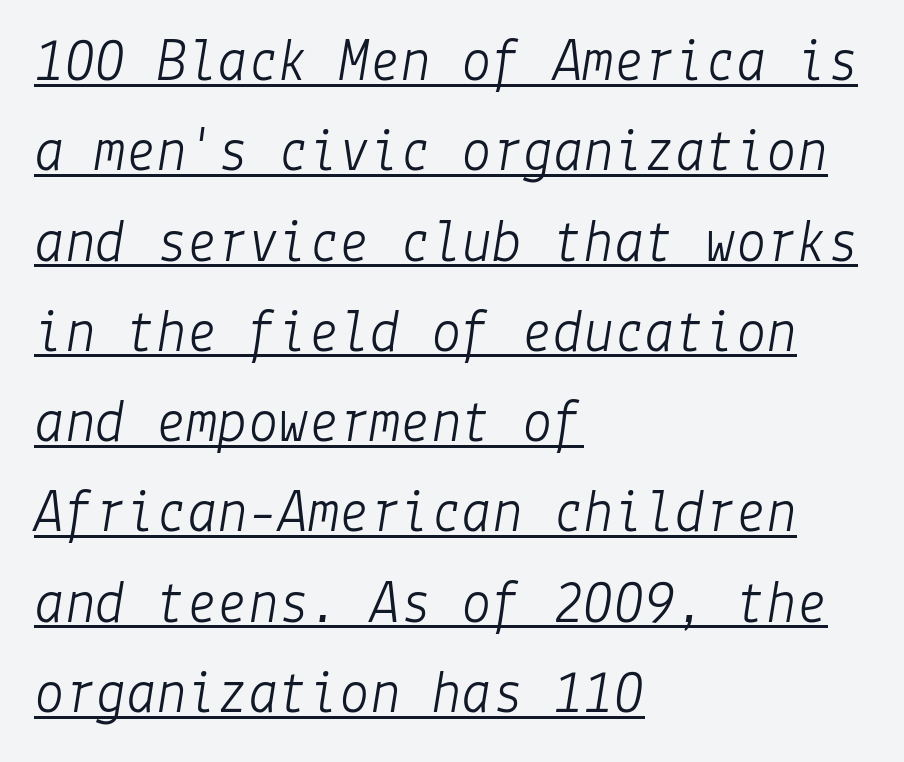
{"italic": "yes", "lean": "right", "slant_degrees": 9, "bold": "no", "weight": "light", "width": "normal", "stroke_contrast": "low", "x_height": "medium", "underline": "yes", "align": "left", "line_spacing": "normal", "line_spacing_ratio": 1.48, "letter_spacing": "normal", "letter_spacing_em": 0.0, "glyph_px": 61}
